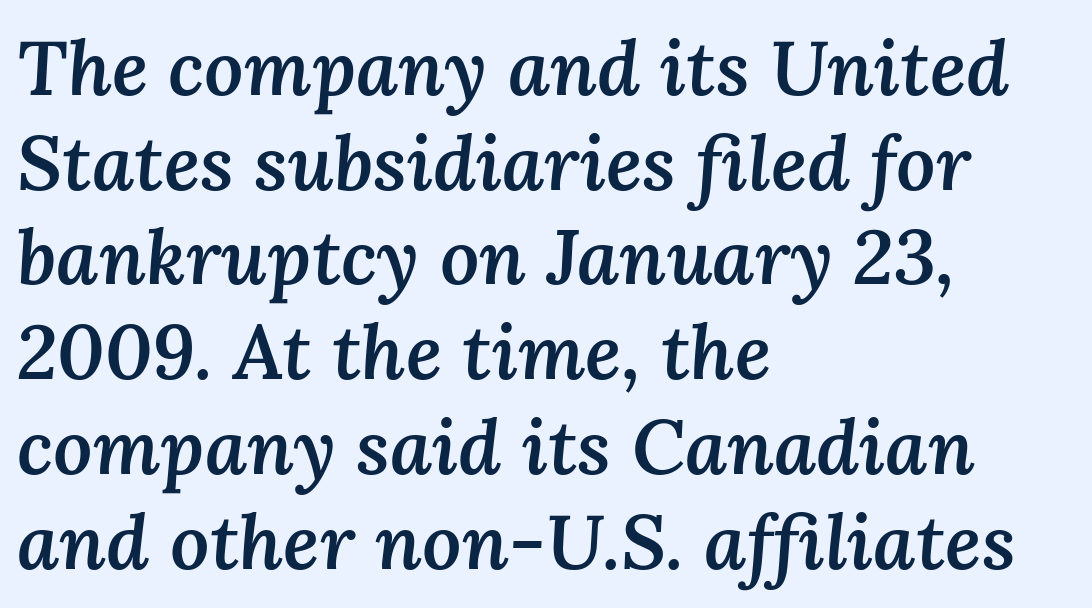
The image shows 77 px semibold type, italic (leaning right); set left-aligned, line spacing 1.23x, normal letter spacing, not underlined; medium stroke contrast and a medium x-height.
